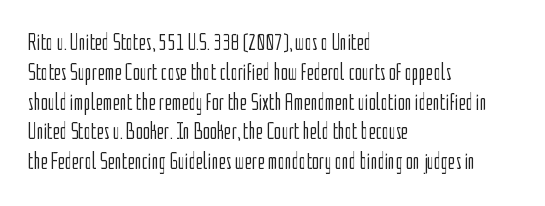
The image shows 24 px text type, upright; set left-aligned, line spacing 1.24x, normal letter spacing, not underlined.
